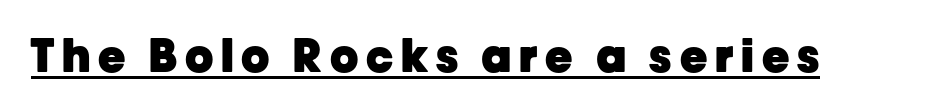
Q: Is the text bold? A: Yes.
Q: Is the text italic (slanted)? A: No, it is upright.
Q: Is the typeface a serif or a sans-serif typeface? A: Sans-serif.
Q: Is the text underlined? A: Yes.
Q: Width (condensed, normal, or wide)? A: Normal.
Q: Stroke contrast? A: Low.
Q: x-height? A: Medium.
Q: Monospaced? A: No.
